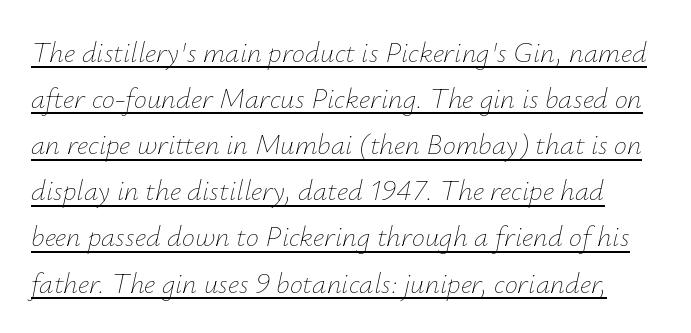
{"italic": "yes", "lean": "right", "slant_degrees": 12, "bold": "no", "weight": "thin", "width": "normal", "stroke_contrast": "low", "x_height": "small", "monospaced": "no", "underline": "yes", "line_spacing": "normal", "line_spacing_ratio": 1.59, "letter_spacing": "normal", "letter_spacing_em": 0.0, "glyph_px": 29}
